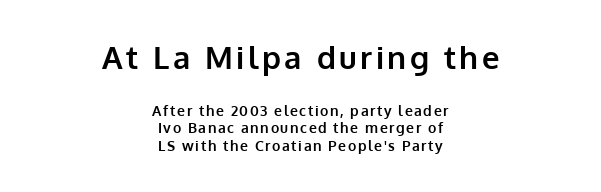
The image shows 31 px bold sans-serif type, upright; set centered, normal line spacing (1.25x), not underlined; the first (top) block is 2.21x larger; low stroke contrast and a medium x-height.
